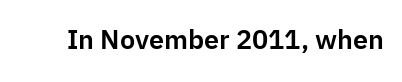
{"italic": "no", "underline": "no", "letter_spacing": "normal", "letter_spacing_em": 0.0, "glyph_px": 27}
